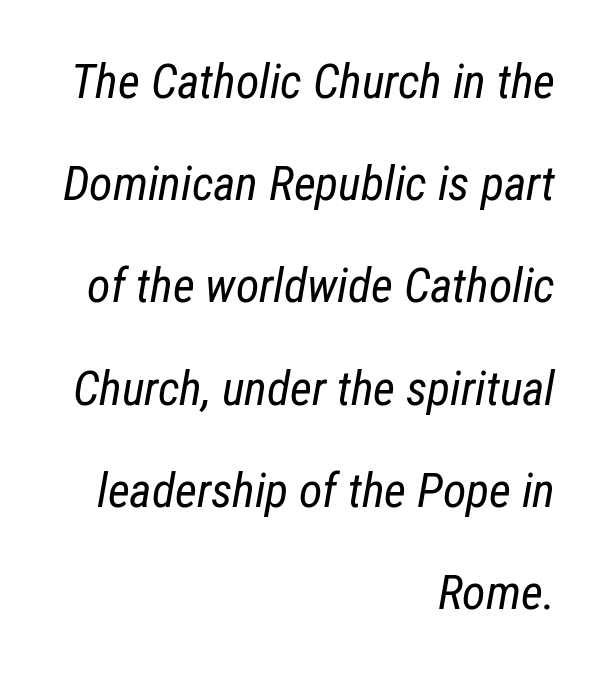
{"italic": "yes", "lean": "right", "slant_degrees": 12, "bold": "no", "weight": "regular", "width": "condensed", "stroke_contrast": "low", "x_height": "medium", "monospaced": "no", "underline": "no", "align": "right", "line_spacing": "loose", "line_spacing_ratio": 2.13, "letter_spacing": "normal", "letter_spacing_em": 0.0, "glyph_px": 48}
